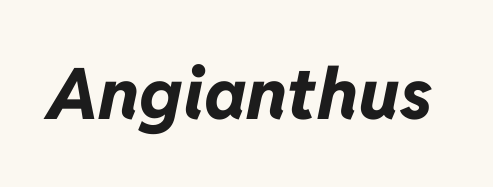
Q: Is the text bold? A: Yes.
Q: Is the text italic (slanted)? A: Yes, it leans right by about 11 degrees.
Q: Is the text underlined? A: No.
Q: Is the spacing between letters normal or unusually wide? A: Normal.
Q: Width (condensed, normal, or wide)? A: Normal.
Q: Stroke contrast? A: Low.
Q: x-height? A: Medium.
Q: Monospaced? A: No.
